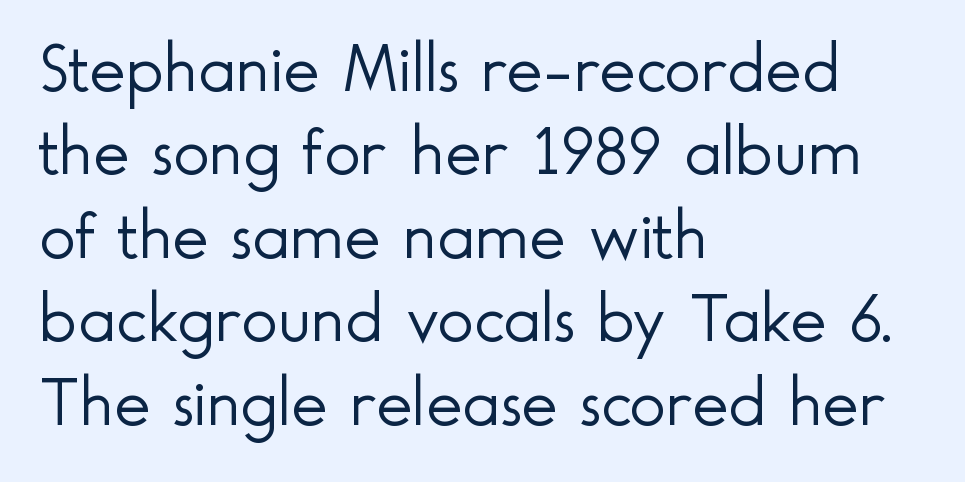
Q: Is the text bold? A: No.
Q: Is the text italic (slanted)? A: No, it is upright.
Q: Is the typeface a serif or a sans-serif typeface? A: Sans-serif.
Q: Is the text underlined? A: No.
Q: How is the paragraph aligned? A: Left-aligned.
Q: Is the spacing between letters normal or unusually wide? A: Normal.
Q: Width (condensed, normal, or wide)? A: Normal.
Q: x-height? A: Small.
Q: Monospaced? A: No.
